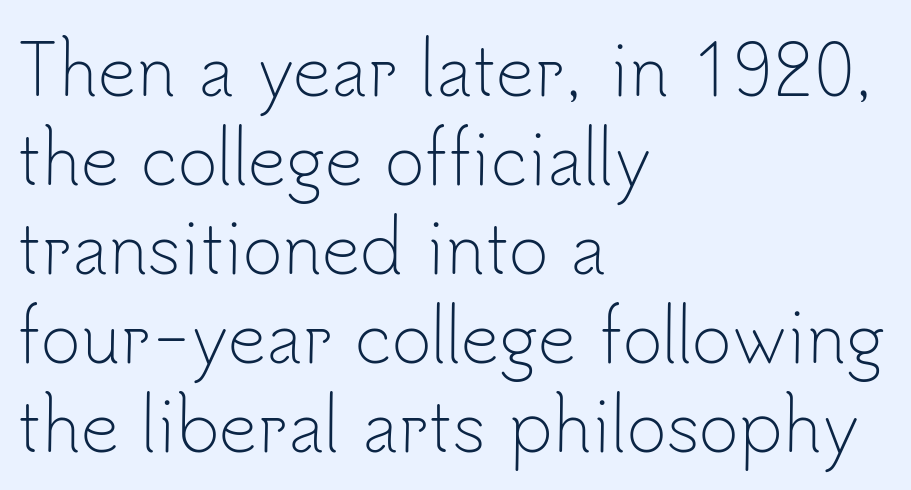
{"serif": "no", "italic": "no", "bold": "no", "weight": "light", "width": "normal", "stroke_contrast": "low", "x_height": "small", "monospaced": "no", "underline": "no", "align": "left", "line_spacing": "normal", "line_spacing_ratio": 1.31, "letter_spacing": "normal", "letter_spacing_em": 0.0, "glyph_px": 68}
